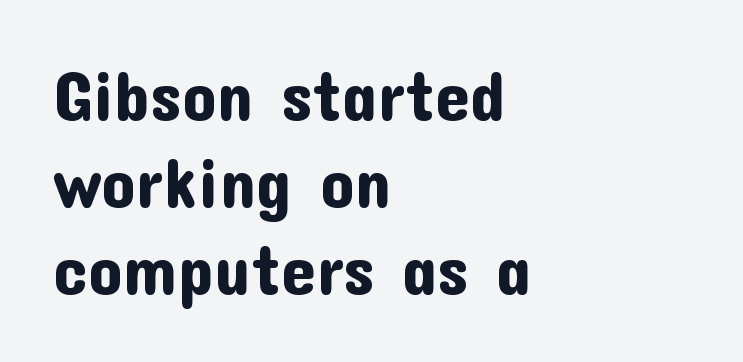
The image shows 69 px sans-serif type, upright; set left-aligned, normal line spacing (1.26x), normal letter spacing, not underlined; low stroke contrast and a medium x-height.
